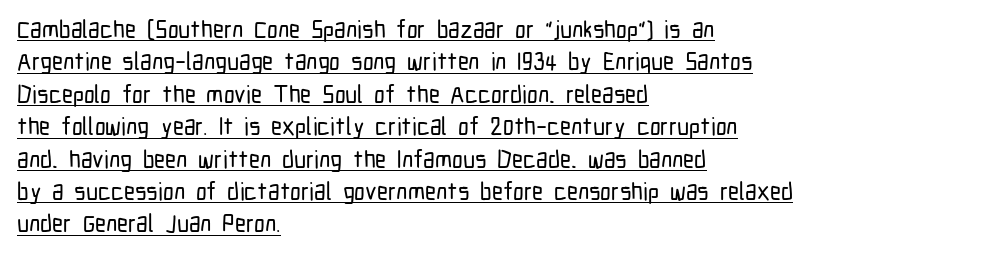
Q: Is the text italic (slanted)? A: No, it is upright.
Q: Is the text underlined? A: Yes.
Q: How is the paragraph aligned? A: Left-aligned.
Q: Is the spacing between letters normal or unusually wide? A: Normal.
Q: Is the spacing between lines tight, normal or loose? A: Normal.
